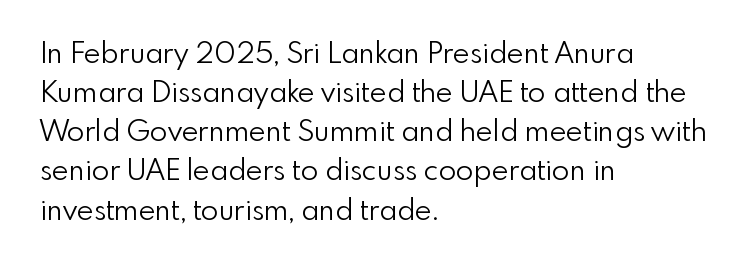
Counters stay open thanks to moderate or lighter strokes. Unlike a traditional serif, this face leaves its strokes unadorned. Note the varied advance widths — an 'i' is clearly narrower than an 'm'. The letters stand straight up with perfectly vertical stems. Look at the tracking — it's just the regular setting, nothing added. The rows are spaced the way most documents space them.
